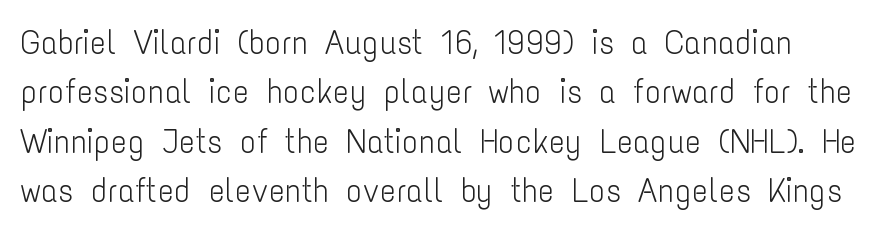
The image shows 34 px light, condensed sans-serif type, upright; set normal line spacing (1.45x), normal letter spacing, not underlined; low stroke contrast and a medium x-height.
